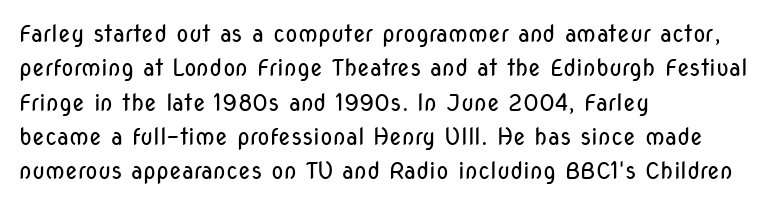
The image shows 23 px text type, upright; set left-aligned, normal line spacing (1.49x), normal letter spacing, not underlined.
